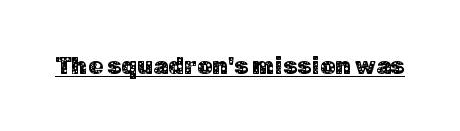
The image shows 24 px text type, upright; set normal letter spacing, underlined.
